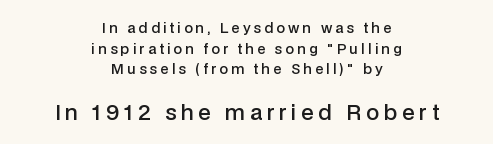
Unmarked baselines from the first word to the last. There is plenty of visible air inserted between adjacent glyphs. Rendered with straight, roman letterforms. Weight: semibold (demi). These lines are centered, leaving both edges ragged. A normal amount of white space separates one row of letters from the next.
